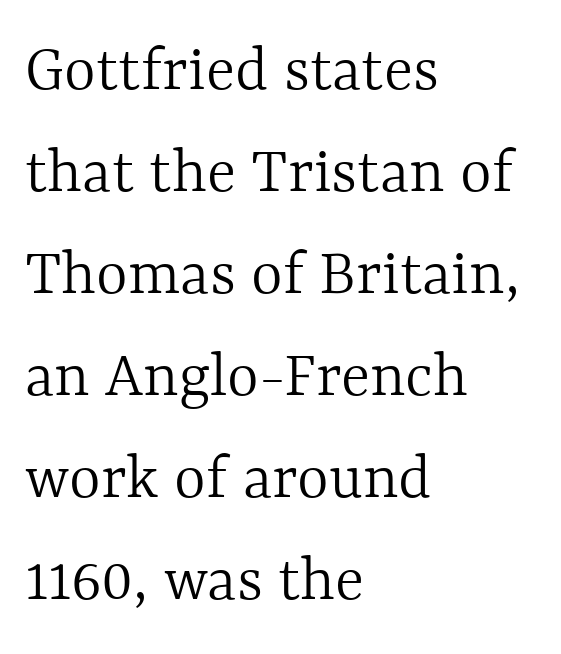
Q: Is the text bold? A: No.
Q: Is the text italic (slanted)? A: No, it is upright.
Q: Is the text underlined? A: No.
Q: How is the paragraph aligned? A: Left-aligned.
Q: Is the spacing between letters normal or unusually wide? A: Normal.
Q: Is the spacing between lines tight, normal or loose? A: Normal.
Q: Width (condensed, normal, or wide)? A: Normal.
Q: x-height? A: Medium.
Q: Monospaced? A: No.
